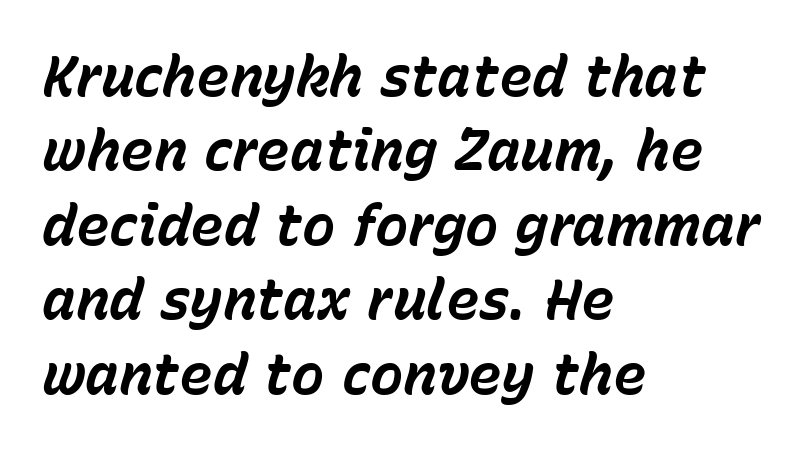
The image shows 56 px bold type, italic (leaning right); set left-aligned, normal line spacing (1.33x), normal letter spacing, not underlined; low stroke contrast and a medium x-height.
